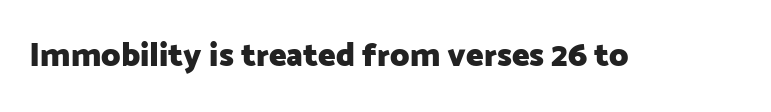
{"serif": "no", "italic": "no", "bold": "yes", "weight": "heavy", "width": "normal", "stroke_contrast": "low", "x_height": "medium", "monospaced": "no", "underline": "no", "letter_spacing": "normal", "letter_spacing_em": 0.0, "glyph_px": 33}
